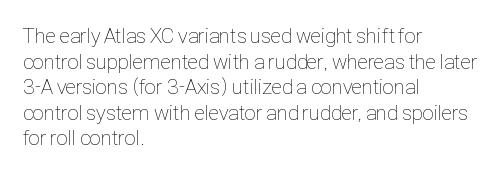
{"italic": "no", "bold": "no", "underline": "no", "align": "left", "line_spacing_ratio": 1.22, "letter_spacing": "normal", "letter_spacing_em": 0.0, "glyph_px": 21}
